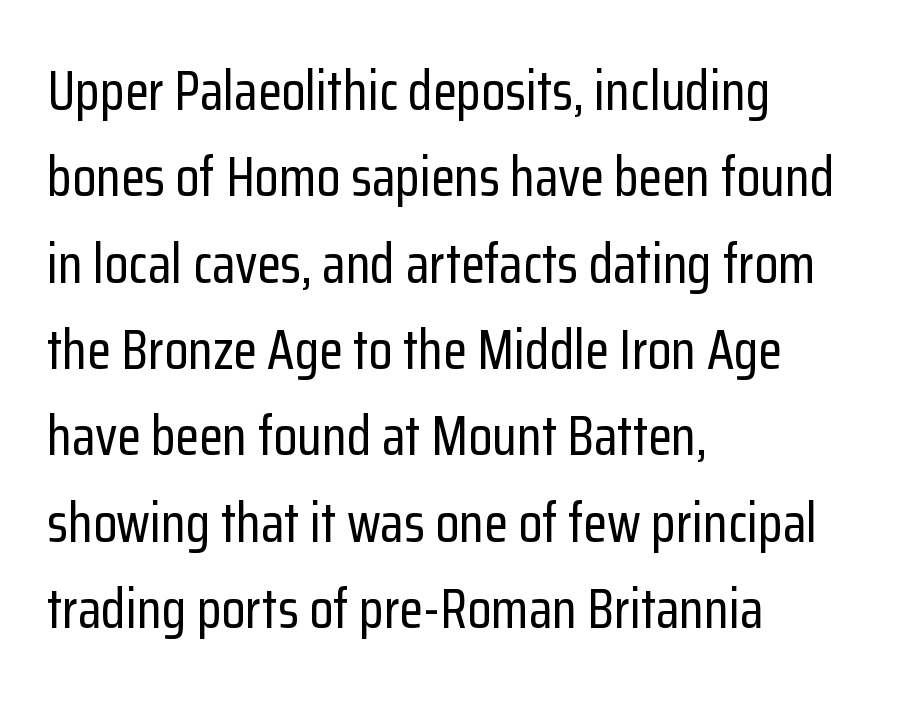
The image shows 55 px condensed sans-serif type, upright; set left-aligned, normal line spacing (1.57x), normal letter spacing, not underlined; low stroke contrast and a medium x-height.
